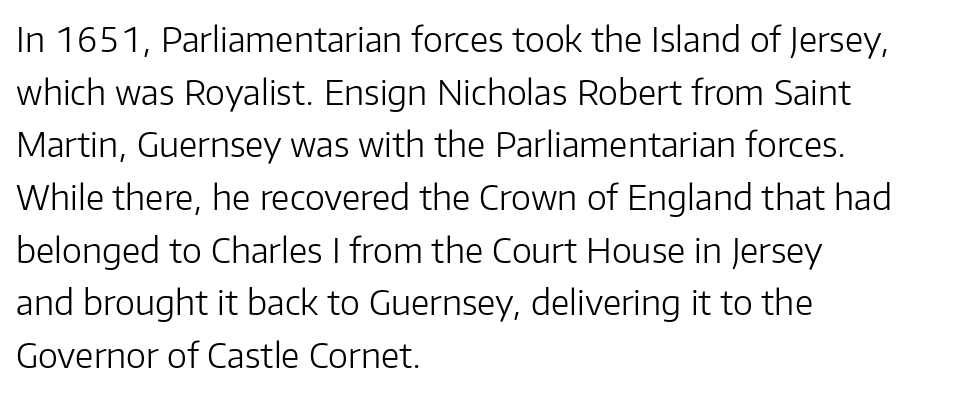
The image shows 34 px light sans-serif type, upright; set left-aligned, normal line spacing (1.55x), normal letter spacing, not underlined; low stroke contrast and a medium x-height.
